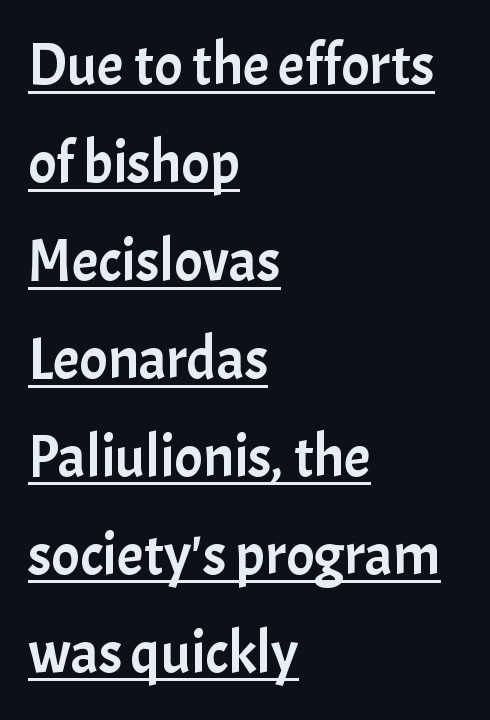
Successive baselines arrive at the customary interval. Varying glyph widths throughout — classic text-font behaviour. You could call the tracking neutral — neither tight nor loose. These lines were composed using upright roman letters. A classic flush-left, rag-right setting is used for this passage. The letters carry no serifs — their stems end cleanly without finishing strokes.
